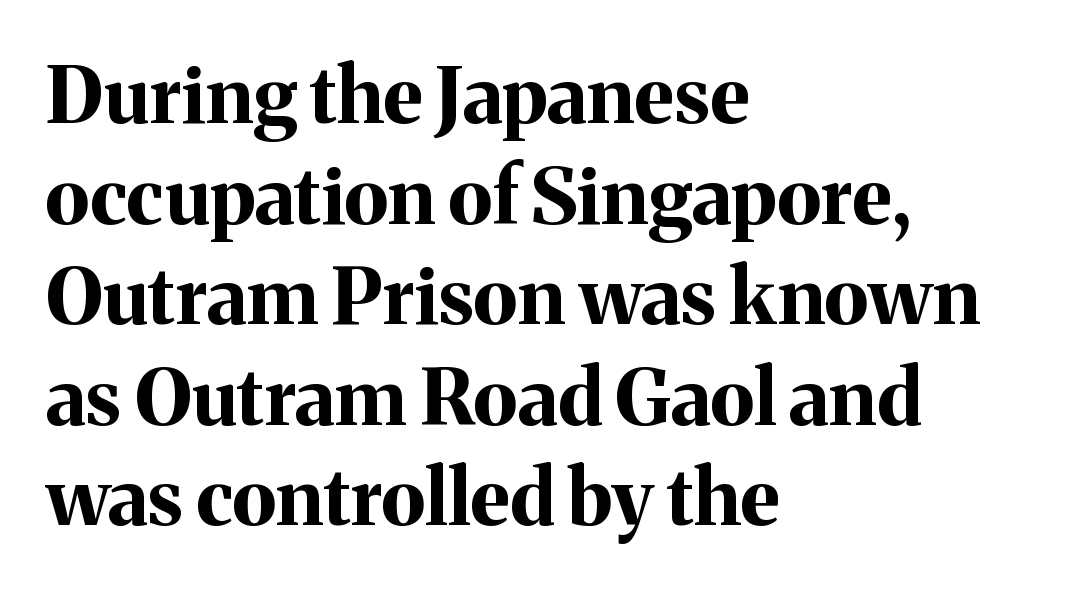
Q: Is the text bold? A: Yes.
Q: Is the text italic (slanted)? A: No, it is upright.
Q: Is the typeface a serif or a sans-serif typeface? A: Serif.
Q: Is the text underlined? A: No.
Q: How is the paragraph aligned? A: Left-aligned.
Q: Is the spacing between letters normal or unusually wide? A: Normal.
Q: Is the spacing between lines tight, normal or loose? A: Normal.
Q: Width (condensed, normal, or wide)? A: Normal.
Q: Stroke contrast? A: Medium.
Q: x-height? A: Medium.
Q: Monospaced? A: No.
